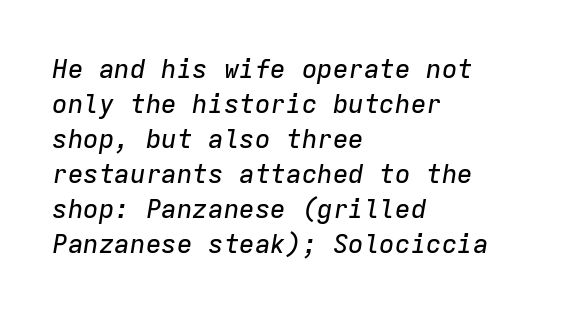
Q: Is the text italic (slanted)? A: Yes, it leans right by about 9 degrees.
Q: Is the text underlined? A: No.
Q: How is the paragraph aligned? A: Left-aligned.
Q: Is the spacing between letters normal or unusually wide? A: Normal.
Q: Is the spacing between lines tight, normal or loose? A: Normal.
